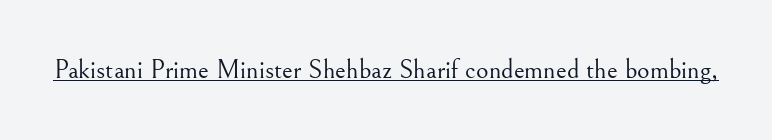
Q: Is the text bold? A: No.
Q: Is the text italic (slanted)? A: No, it is upright.
Q: Is the text underlined? A: Yes.
Q: Is the spacing between letters normal or unusually wide? A: Normal.
